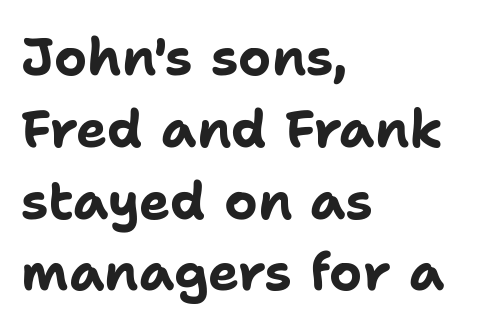
Weight check: bold — yes, fully. Check the space under the baseline: it is left empty. A typesetter would call this leading conventional body-copy spacing. Teacher's note: observe the even left margin — that is flush-left alignment. How are the letters spaced? Ordinarily, with no added tracking.
